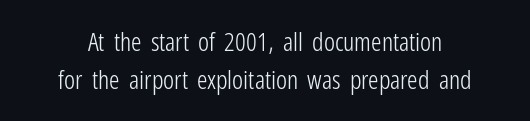
The image shows 26 px text type, upright; set normal line spacing (1.47x), normal letter spacing, not underlined.
